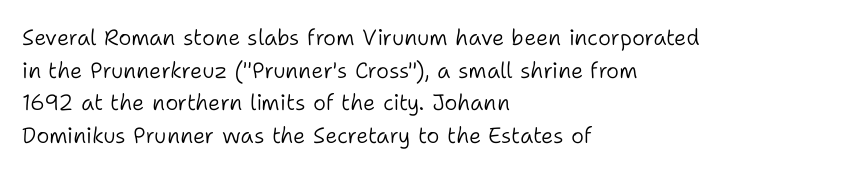
{"italic": "no", "bold": "no", "underline": "no", "align": "left", "line_spacing": "normal", "line_spacing_ratio": 1.48, "letter_spacing": "normal", "letter_spacing_em": 0.0, "glyph_px": 22}
